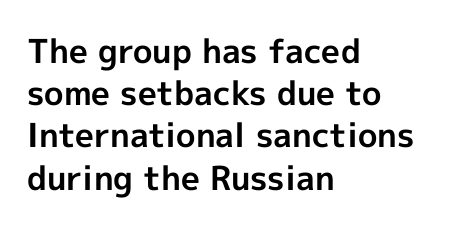
Descender tails drop into unmarked territory. This is the regular roman posture of the typeface. What kind of face is this? One without serifs — a sans. All the whitespace from short lines collects on the right.
